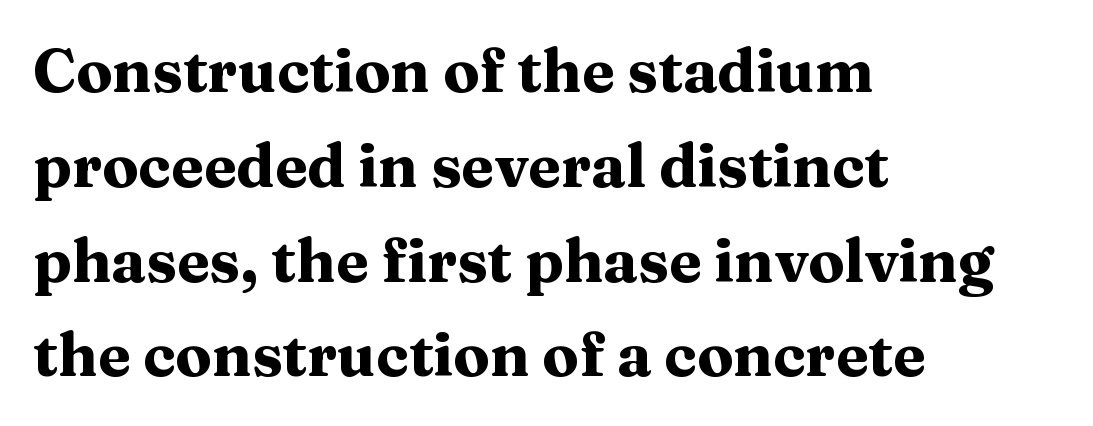
The type family on display is of the serif kind. A typesetter would call this proportional, since set widths differ per character. A typesetter would call this zero additional tracking. Ordinary non-slanted type is in use.
